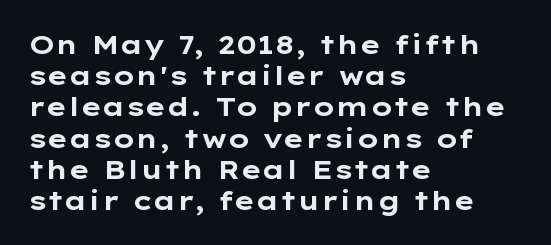
A typesetter would mark this as roman, not italic. The face used here is rendered with its standard letterfit. As a designer I'd log this as weight 700, bold. Underlining? Definitely not there. The text block is weighted toward the left margin, trailing off unevenly rightward.
